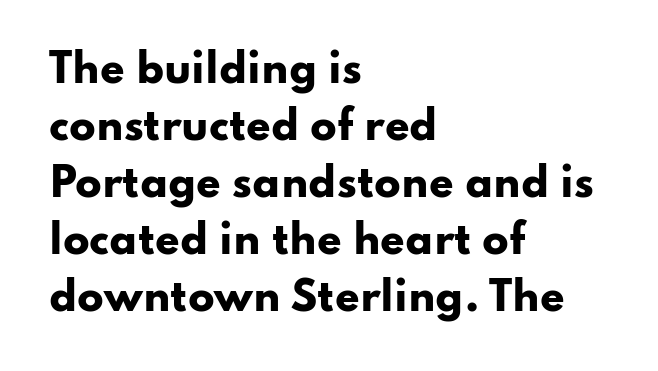
Between one letter and the next there's only the usual sliver of space. Leading matches the norm, producing a regular column. Pretty heavy lettering here — definitely bold. Here the designer chose a conventional face with non-uniform glyph widths. The face used here is a sans, in the tradition of grotesques and geometrics.
